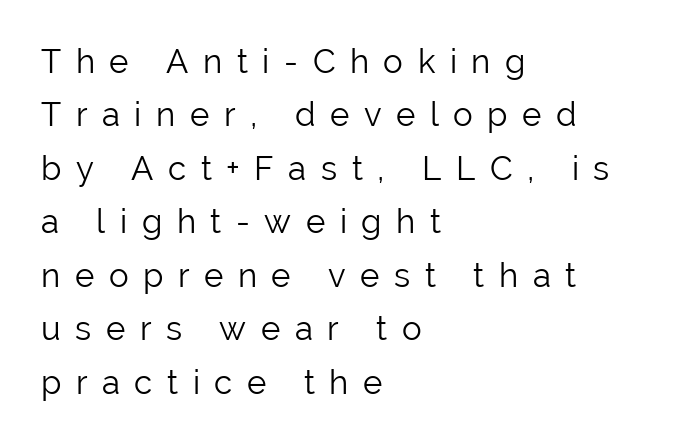
{"serif": "no", "italic": "no", "bold": "no", "weight": "light", "width": "normal", "stroke_contrast": "low", "x_height": "medium", "monospaced": "no", "underline": "no", "align": "left", "line_spacing": "normal", "line_spacing_ratio": 1.62, "letter_spacing": "wide", "letter_spacing_em": 0.44, "glyph_px": 33}
